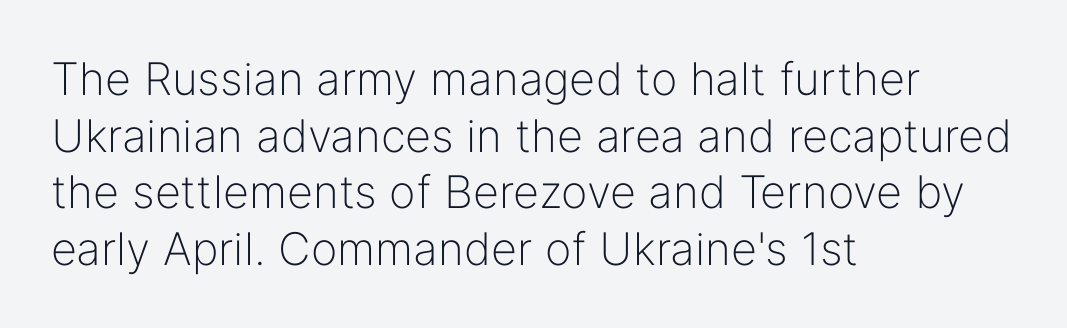
The image shows 45 px light sans-serif type, upright; set left-aligned, normal line spacing (1.26x), normal letter spacing, not underlined; low stroke contrast and a medium x-height.
